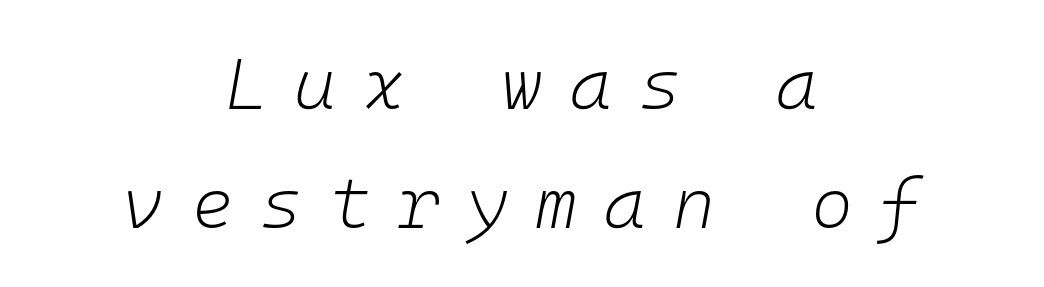
Q: Is the text bold? A: No.
Q: Is the text italic (slanted)? A: Yes, it leans right by about 10 degrees.
Q: Is the text underlined? A: No.
Q: How is the paragraph aligned? A: Centered.
Q: Is the spacing between letters normal or unusually wide? A: Unusually wide.
Q: Is the spacing between lines tight, normal or loose? A: Normal.
Q: Width (condensed, normal, or wide)? A: Normal.
Q: Stroke contrast? A: Low.
Q: x-height? A: Medium.
Q: Monospaced? A: Yes.
